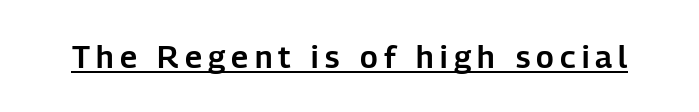
{"serif": "no", "italic": "no", "width": "normal", "stroke_contrast": "low", "x_height": "medium", "monospaced": "no", "underline": "yes", "letter_spacing": "wide", "letter_spacing_em": 0.2, "glyph_px": 31}
